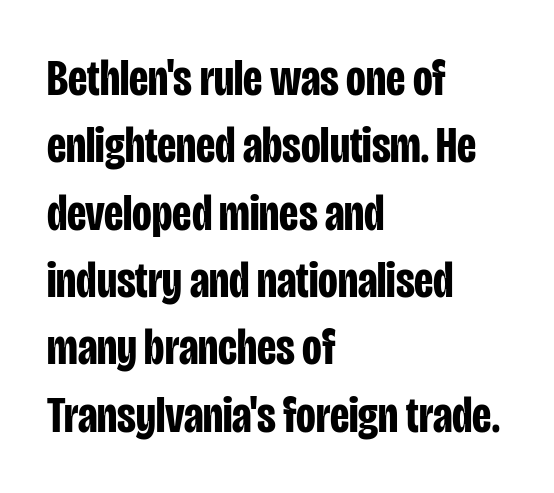
The image shows 51 px bold, condensed sans-serif type, upright; set left-aligned, normal line spacing (1.32x), normal letter spacing, not underlined; low stroke contrast and a large x-height.
